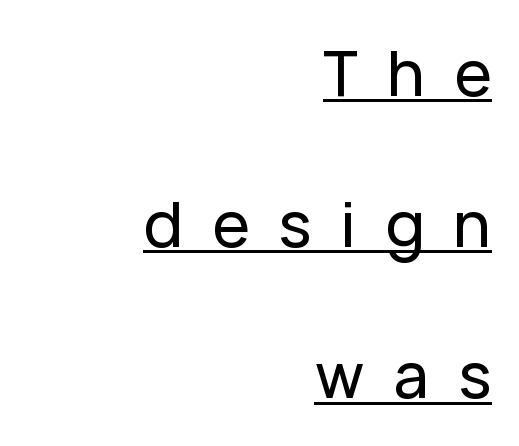
Q: Is the text italic (slanted)? A: No, it is upright.
Q: Is the typeface a serif or a sans-serif typeface? A: Sans-serif.
Q: Is the text underlined? A: Yes.
Q: How is the paragraph aligned? A: Right-aligned.
Q: Is the spacing between letters normal or unusually wide? A: Unusually wide.
Q: Is the spacing between lines tight, normal or loose? A: Loose.
Q: Width (condensed, normal, or wide)? A: Normal.
Q: Stroke contrast? A: Low.
Q: x-height? A: Medium.
Q: Monospaced? A: No.
